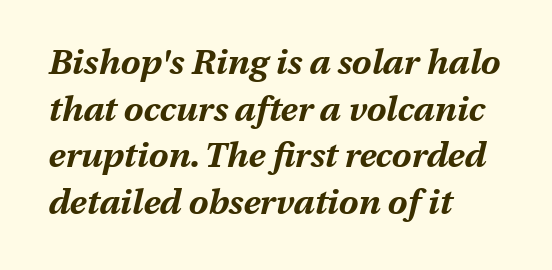
The image shows 35 px bold type, italic (leaning right); set left-aligned, normal line spacing (1.33x), normal letter spacing, not underlined; medium stroke contrast and a medium x-height.
